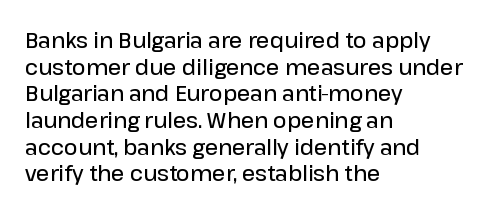
{"italic": "no", "bold": "semi", "underline": "no", "align": "left", "line_spacing": "normal", "line_spacing_ratio": 1.27, "letter_spacing": "normal", "letter_spacing_em": 0.0, "glyph_px": 21}
